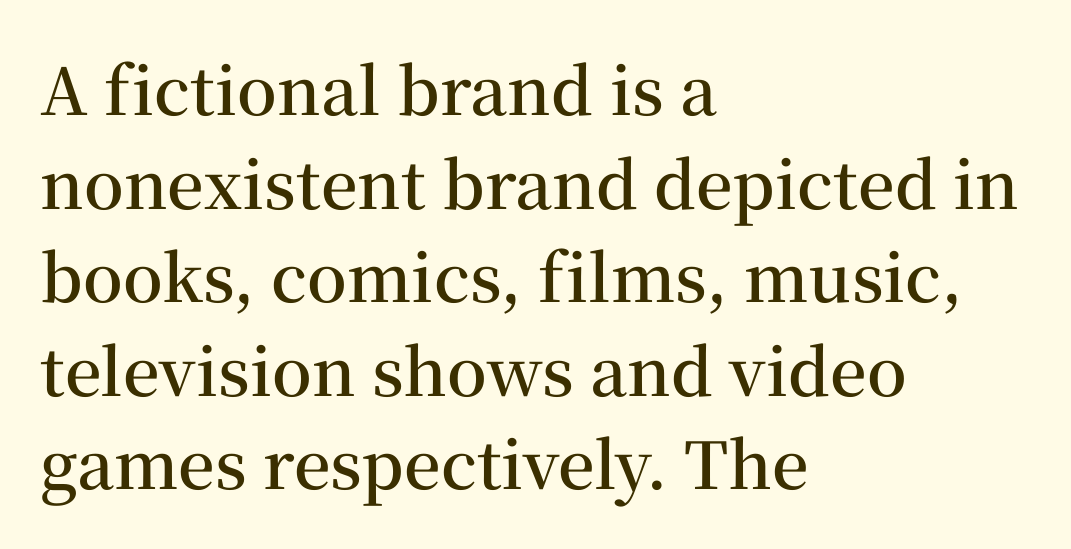
Q: Is the text bold? A: Semi-bold.
Q: Is the text italic (slanted)? A: No, it is upright.
Q: Is the typeface a serif or a sans-serif typeface? A: Serif.
Q: Is the text underlined? A: No.
Q: How is the paragraph aligned? A: Left-aligned.
Q: Is the spacing between letters normal or unusually wide? A: Normal.
Q: Is the spacing between lines tight, normal or loose? A: Normal.
Q: Width (condensed, normal, or wide)? A: Normal.
Q: Stroke contrast? A: Medium.
Q: x-height? A: Medium.
Q: Monospaced? A: No.
